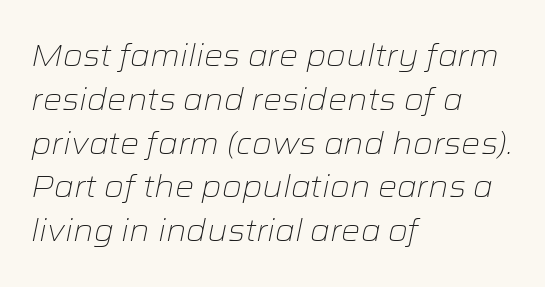
{"italic": "yes", "lean": "right", "slant_degrees": 12, "bold": "no", "weight": "light", "width": "wide", "stroke_contrast": "low", "x_height": "medium", "monospaced": "no", "underline": "no", "align": "left", "line_spacing": "normal", "line_spacing_ratio": 1.46, "letter_spacing": "normal", "letter_spacing_em": 0.0, "glyph_px": 30}
